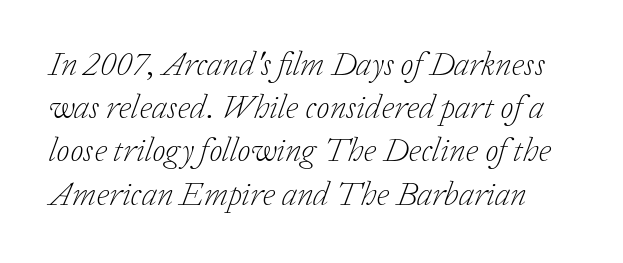
The image shows 34 px light serif type, italic (leaning right); set normal line spacing (1.27x), normal letter spacing, not underlined; low stroke contrast and a medium x-height.
